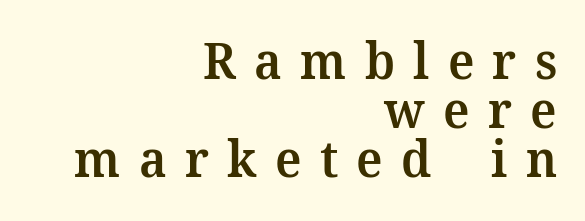
{"serif": "yes", "italic": "no", "bold": "semi", "weight": "semibold", "width": "normal", "stroke_contrast": "medium", "x_height": "medium", "monospaced": "no", "underline": "no", "align": "right", "line_spacing": "tight", "line_spacing_ratio": 0.96, "letter_spacing": "wide", "letter_spacing_em": 0.36, "glyph_px": 51}
